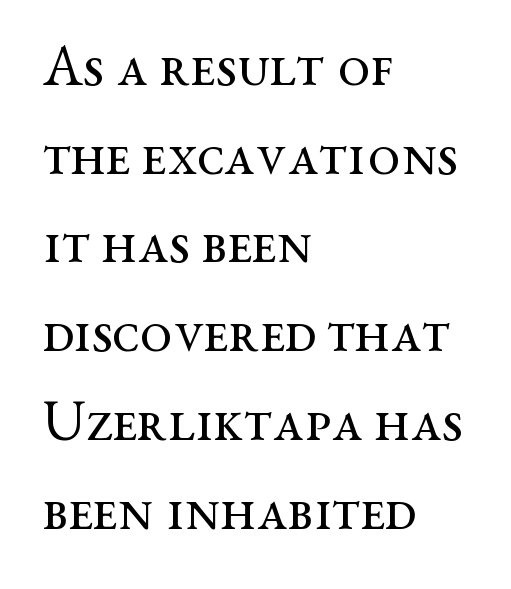
The image shows 58 px regular-weight, wide serif type, upright; set left-aligned, normal line spacing (1.53x), normal letter spacing, not underlined; medium stroke contrast and a medium x-height.
